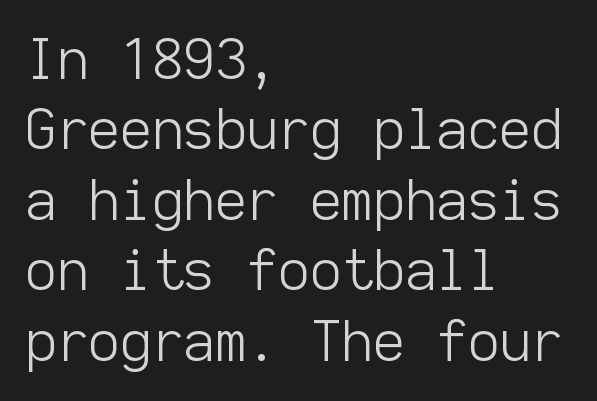
{"serif": "no", "italic": "no", "bold": "no", "weight": "light", "width": "normal", "stroke_contrast": "low", "x_height": "medium", "monospaced": "yes", "underline": "no", "align": "left", "line_spacing": "normal", "line_spacing_ratio": 1.28, "letter_spacing": "normal", "letter_spacing_em": 0.0, "glyph_px": 55}
